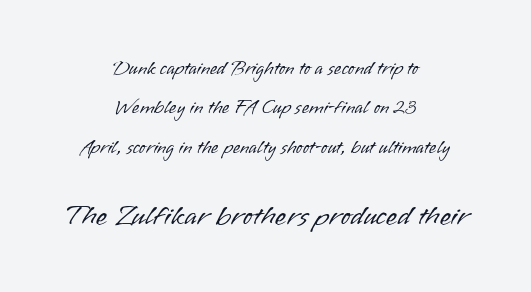
{"serif": "no", "bold": "no", "weight": "light", "width": "normal", "stroke_contrast": "low", "x_height": "small", "monospaced": "no", "underline": "no", "align": "center", "line_spacing": "loose", "line_spacing_ratio": 2.07, "letter_spacing": "normal", "letter_spacing_em": 0.0, "larger_block": "second", "size_ratio": 1.53, "glyph_px": 29}
